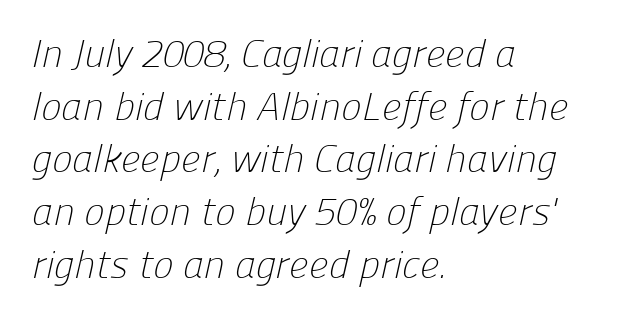
The image shows 39 px light sans-serif type; set left-aligned, normal line spacing (1.35x), normal letter spacing, not underlined; low stroke contrast and a medium x-height.
